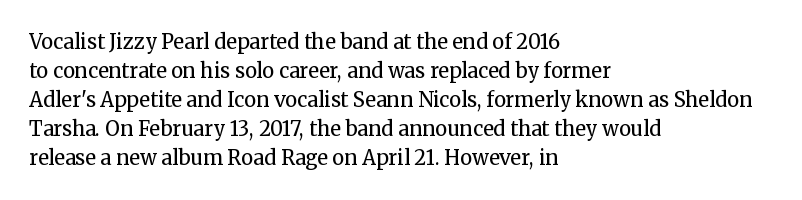
The image shows 20 px text type, upright; set left-aligned, normal line spacing (1.45x), normal letter spacing, not underlined.
